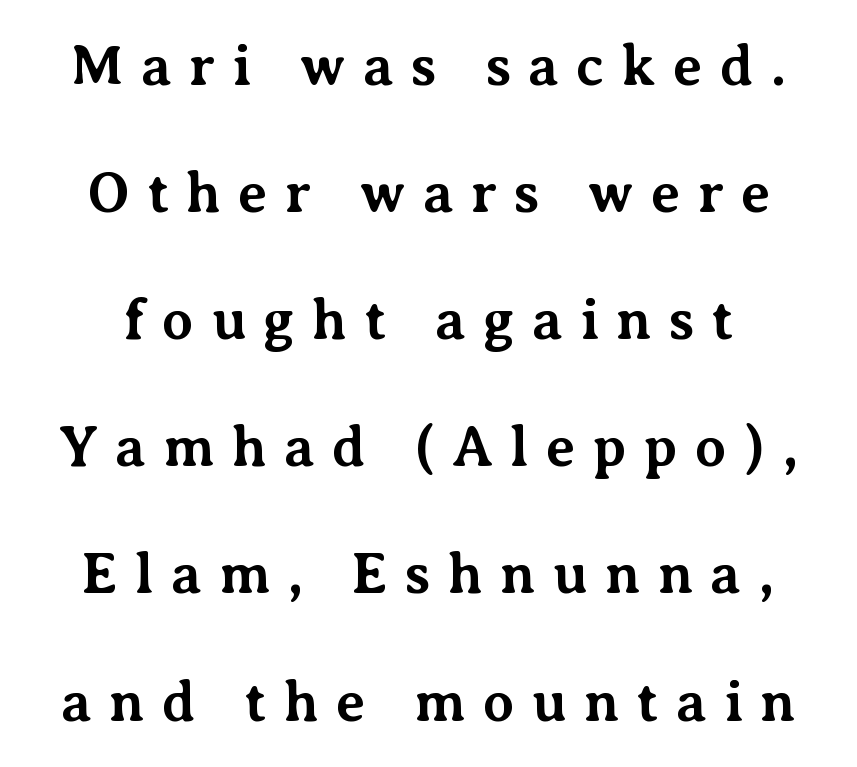
{"serif": "yes", "italic": "no", "bold": "yes", "weight": "bold", "width": "normal", "stroke_contrast": "medium", "x_height": "medium", "monospaced": "no", "underline": "no", "line_spacing": "loose", "line_spacing_ratio": 2.23, "letter_spacing": "wide", "letter_spacing_em": 0.3, "glyph_px": 57}
